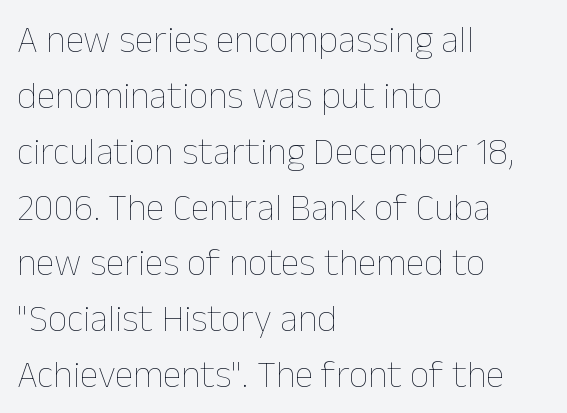
Q: Is the text bold? A: No.
Q: Is the text italic (slanted)? A: No, it is upright.
Q: Is the text underlined? A: No.
Q: How is the paragraph aligned? A: Left-aligned.
Q: Is the spacing between letters normal or unusually wide? A: Normal.
Q: Is the spacing between lines tight, normal or loose? A: Normal.
Q: Width (condensed, normal, or wide)? A: Normal.
Q: Stroke contrast? A: Low.
Q: x-height? A: Medium.
Q: Monospaced? A: No.
